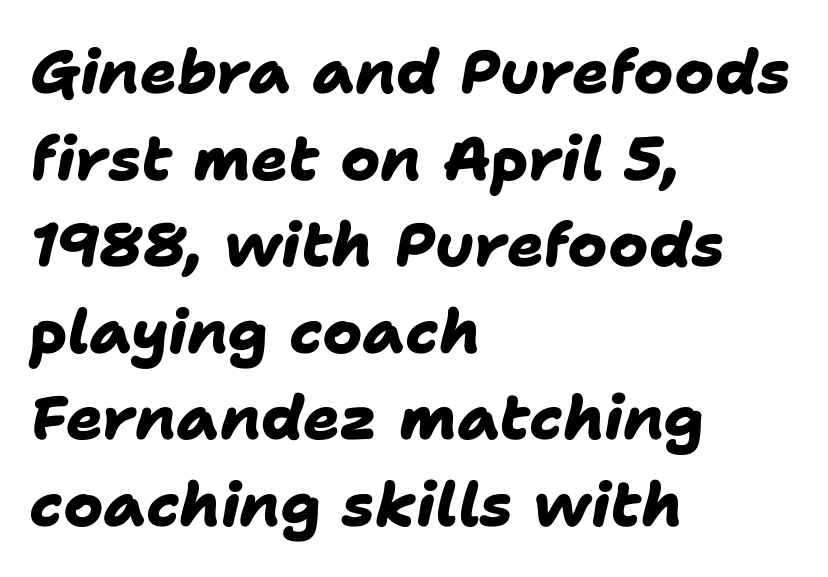
{"serif": "no", "bold": "yes", "weight": "heavy", "width": "normal", "stroke_contrast": "low", "x_height": "medium", "monospaced": "no", "underline": "no", "align": "left", "line_spacing": "normal", "line_spacing_ratio": 1.42, "letter_spacing": "normal", "letter_spacing_em": 0.0, "glyph_px": 61}
